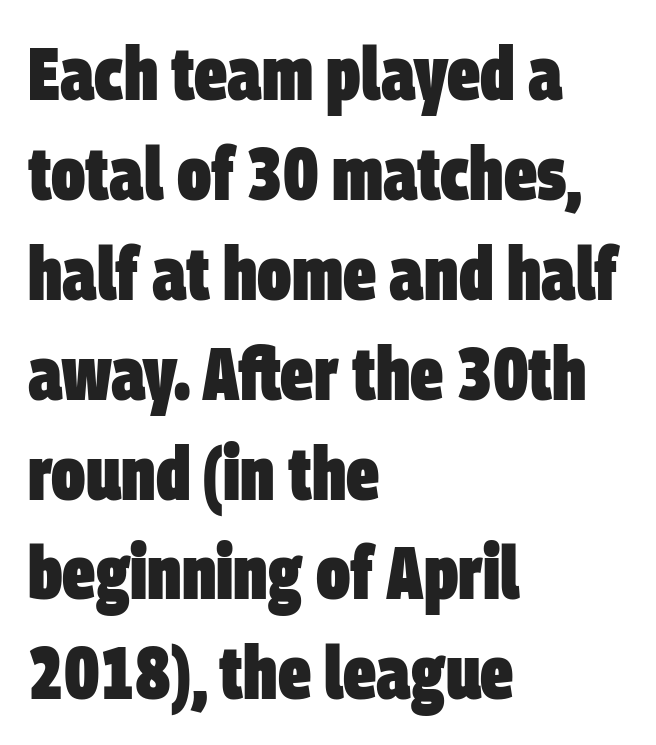
The letters advance in unequal steps, a hallmark of proportional type. Does the type have serifs? No, each stem ends abruptly. What stands out about the letter spacing? Nothing — it is the standard amount. The strokes are fattened all the way to bold. Type without underlining. Horizontal bands of white between lines are of average thickness.
